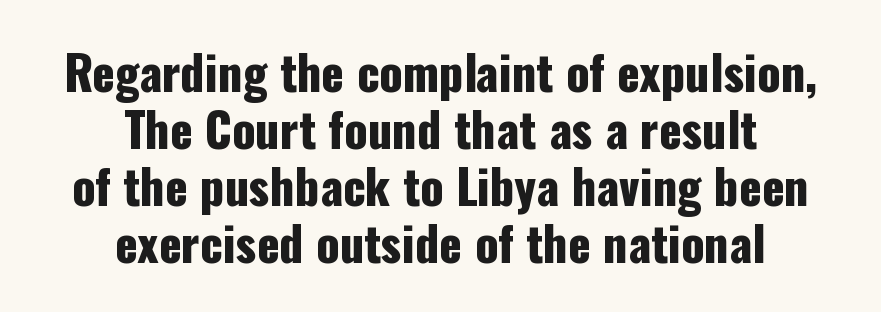
{"serif": "no", "italic": "no", "width": "condensed", "stroke_contrast": "low", "x_height": "medium", "monospaced": "no", "underline": "no", "align": "center", "line_spacing_ratio": 1.21, "letter_spacing": "normal", "letter_spacing_em": 0.0, "glyph_px": 47}
